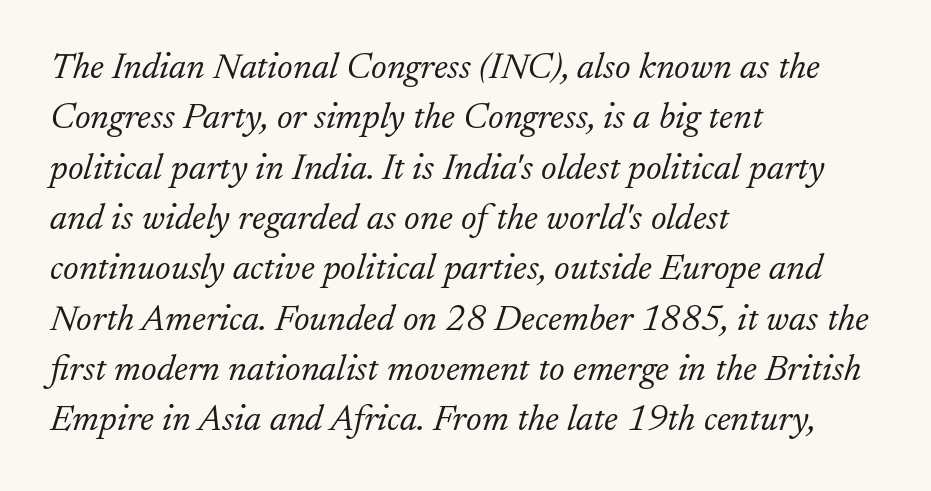
The image shows 37 px light serif type, italic (leaning right); set left-aligned, normal line spacing (1.36x), normal letter spacing, not underlined; low stroke contrast and a small x-height.
